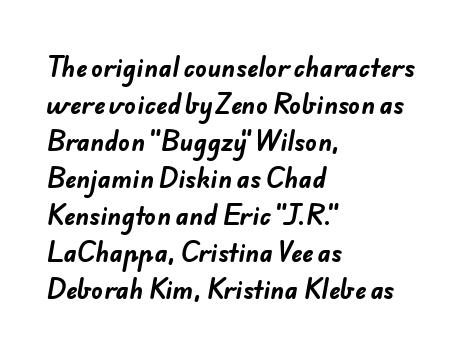
{"bold": "yes", "underline": "no", "align": "left", "line_spacing": "normal", "line_spacing_ratio": 1.54, "letter_spacing": "normal", "letter_spacing_em": 0.0, "glyph_px": 24}
